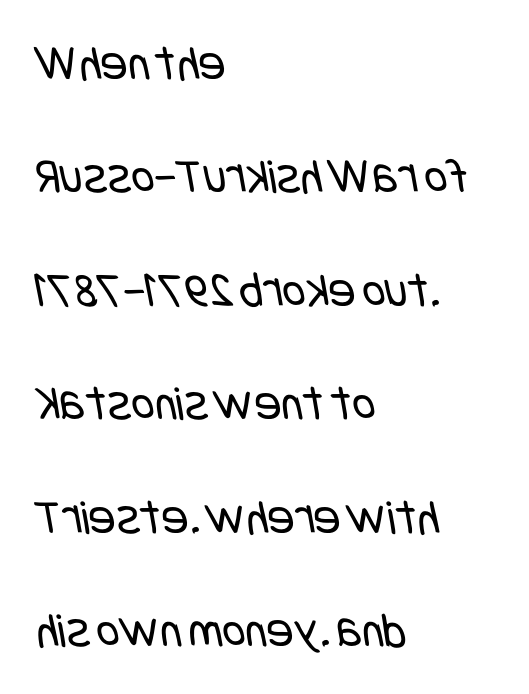
Decoration check: the copy has no underline. Examine the stroke ends and you'll find no serifs. Caption: face not bold, strokes unweighted. Does the leading feel generous? Absolutely, it's lavish. The lines in this sample share a left origin and differ only in where they stop.
